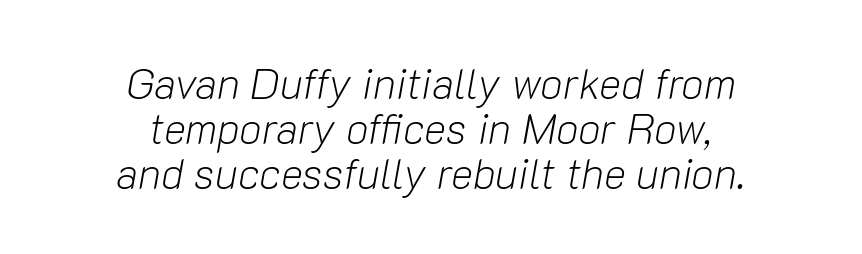
{"italic": "yes", "lean": "right", "slant_degrees": 10, "bold": "no", "weight": "light", "width": "normal", "stroke_contrast": "low", "x_height": "medium", "monospaced": "no", "underline": "no", "align": "center", "line_spacing": "tight", "line_spacing_ratio": 1.07, "letter_spacing": "normal", "letter_spacing_em": 0.0, "glyph_px": 42}
